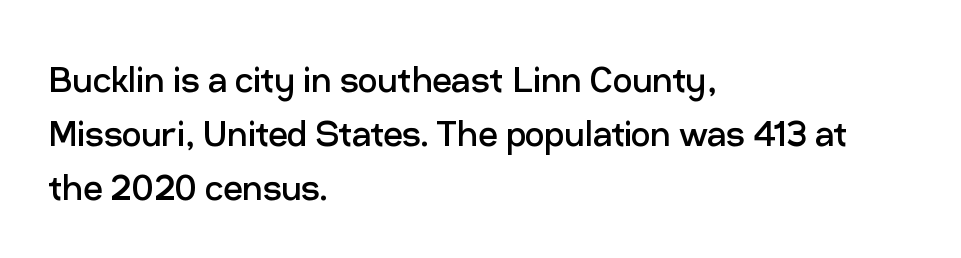
Q: Is the text bold? A: No.
Q: Is the text italic (slanted)? A: No, it is upright.
Q: Is the typeface a serif or a sans-serif typeface? A: Sans-serif.
Q: Is the text underlined? A: No.
Q: How is the paragraph aligned? A: Left-aligned.
Q: Is the spacing between letters normal or unusually wide? A: Normal.
Q: Is the spacing between lines tight, normal or loose? A: Normal.
Q: Width (condensed, normal, or wide)? A: Normal.
Q: Stroke contrast? A: Low.
Q: x-height? A: Medium.
Q: Monospaced? A: No.
